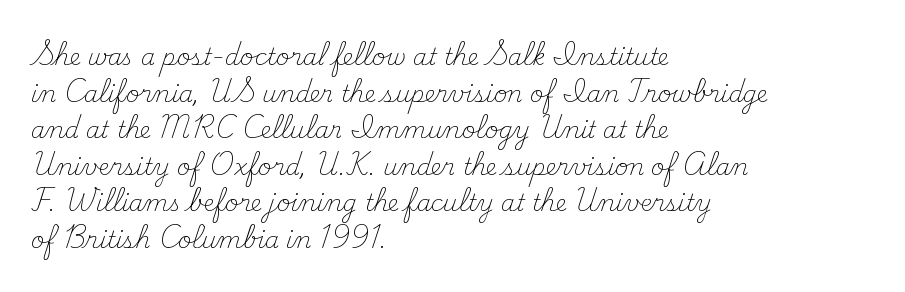
Notice how descenders clear the ascenders below comfortably — that's standard leading. Heft: none added — not bold. The tracking reads as untouched default to a designer's eye. If you drew a ruler down the left edge, every line would touch it.
